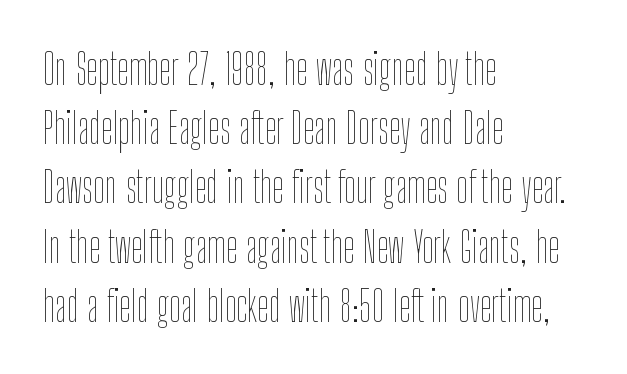
The image shows 42 px thin, condensed type, upright; set left-aligned, normal line spacing (1.41x), normal letter spacing, not underlined; low stroke contrast and a medium x-height.
